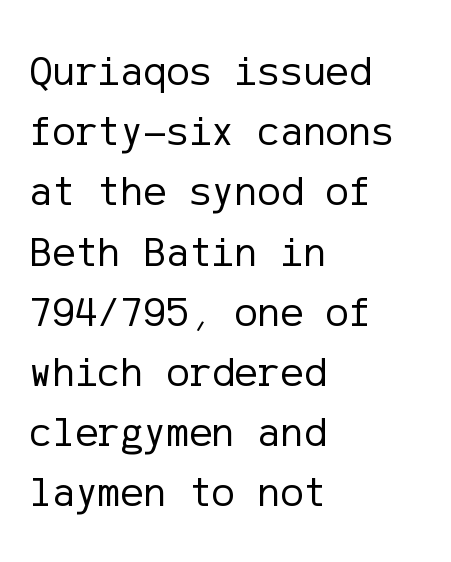
Interline gaps are of average width in this sample. There is no visible air inserted between adjacent glyphs. What kind of face is this? One without serifs — a sans. A clean baseline with only descenders dipping below it. Each stroke keeps to a modest, everyday thickness or less. A classic flush-left, rag-right setting is used for this passage.
